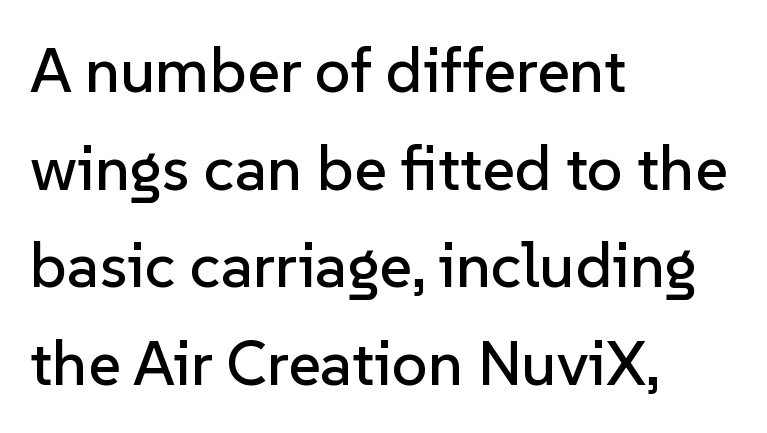
{"serif": "no", "italic": "no", "width": "normal", "stroke_contrast": "low", "x_height": "medium", "monospaced": "no", "underline": "no", "align": "left", "line_spacing": "normal", "line_spacing_ratio": 1.55, "letter_spacing": "normal", "letter_spacing_em": 0.0, "glyph_px": 63}
